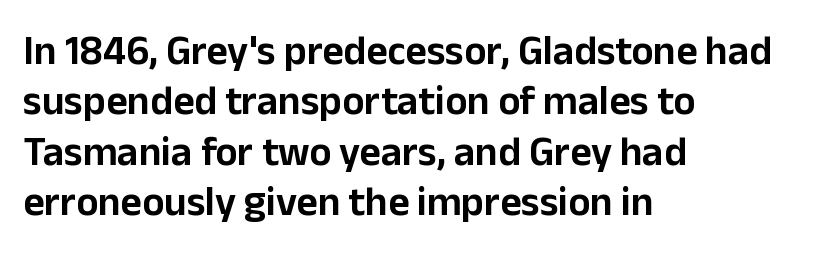
What stands out about the letter spacing? Nothing — it is the standard amount. Every stem runs plumb, perpendicular to the baseline. Do the characters align in a grid? No, the font is proportional. Font category for this specimen: sans-serif. Decoration check: the copy has no underline.
